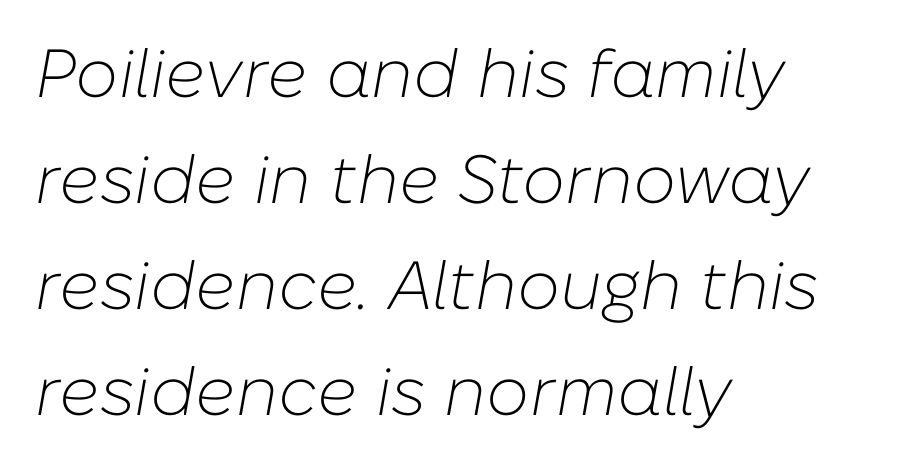
The lines sit at an ordinary, default distance from one another. The lines in this sample share a left origin and differ only in where they stop. The string is rendered with underlining switched off. Stem width sits at or under what a default text font uses. This sample has the flowing, uneven cadence of proportional lettering.
